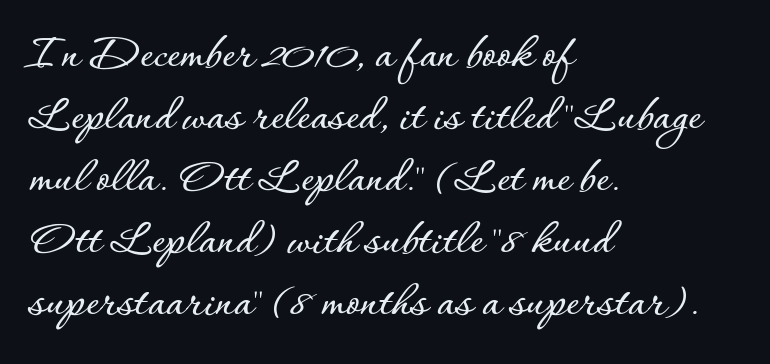
{"width": "normal", "stroke_contrast": "low", "x_height": "small", "monospaced": "no", "underline": "no", "align": "left", "line_spacing_ratio": 1.24, "letter_spacing": "normal", "letter_spacing_em": 0.0, "glyph_px": 50}
